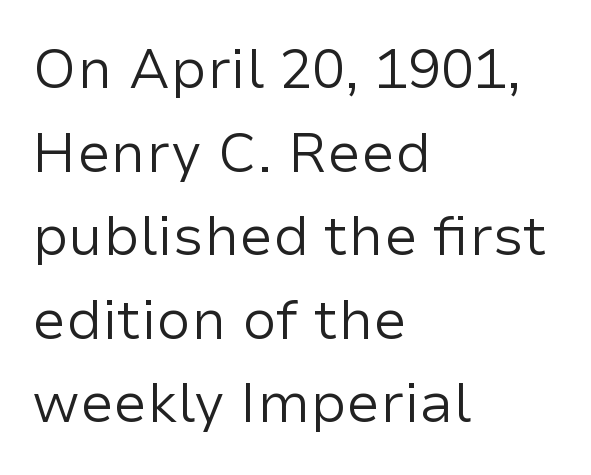
{"serif": "no", "italic": "no", "bold": "no", "weight": "regular", "width": "normal", "stroke_contrast": "low", "x_height": "medium", "monospaced": "no", "underline": "no", "align": "left", "line_spacing": "normal", "line_spacing_ratio": 1.52, "letter_spacing": "normal", "letter_spacing_em": 0.0, "glyph_px": 55}
